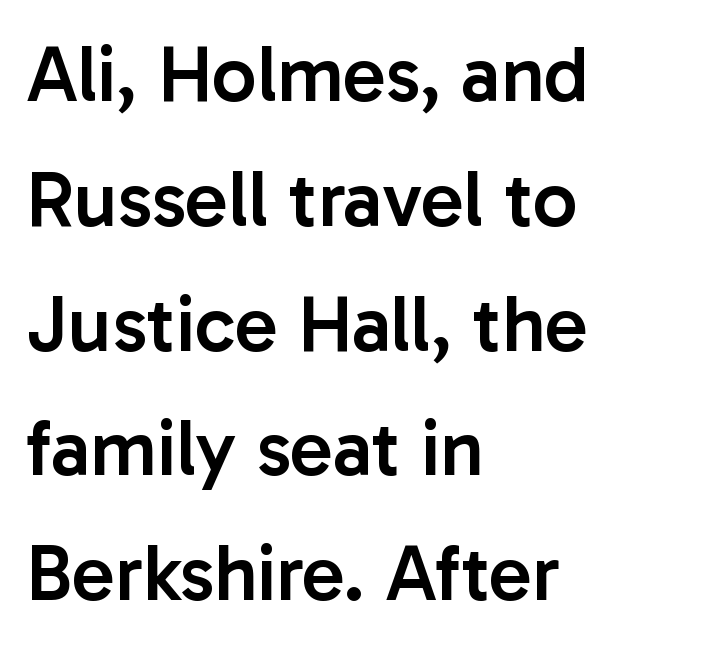
The image shows 79 px semibold sans-serif type, upright; set left-aligned, normal line spacing (1.58x), normal letter spacing, not underlined; low stroke contrast and a medium x-height.
